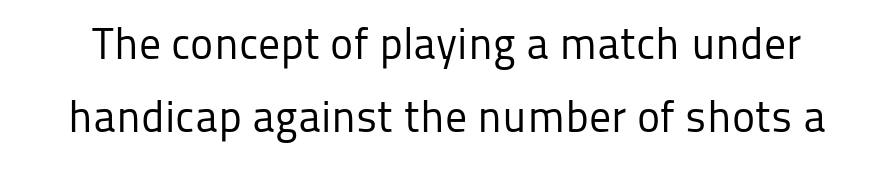
The image shows 44 px regular-weight sans-serif type, upright; set normal line spacing (1.66x), normal letter spacing, not underlined; low stroke contrast and a medium x-height.
